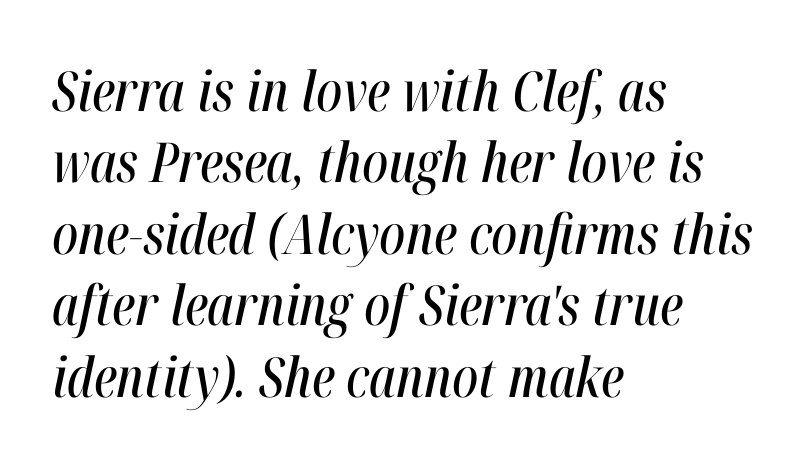
{"italic": "yes", "lean": "right", "slant_degrees": 12, "width": "condensed", "stroke_contrast": "high", "x_height": "medium", "monospaced": "no", "underline": "no", "align": "left", "line_spacing": "normal", "line_spacing_ratio": 1.3, "letter_spacing": "normal", "letter_spacing_em": 0.0, "glyph_px": 55}
